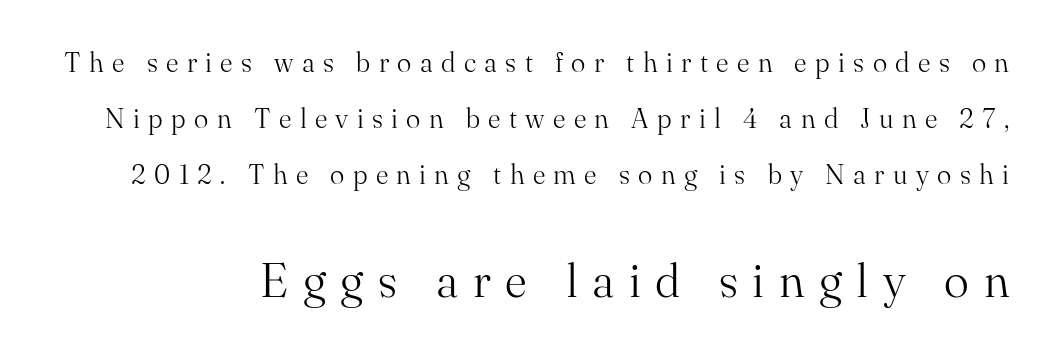
Q: Is the text bold? A: No.
Q: Is the text italic (slanted)? A: No, it is upright.
Q: Is the typeface a serif or a sans-serif typeface? A: Serif.
Q: Is the text underlined? A: No.
Q: Is the spacing between letters normal or unusually wide? A: Unusually wide.
Q: Is the spacing between lines tight, normal or loose? A: Loose.
Q: Which block of text is set in a larger size, the first (top) or the second (bottom)? A: The second (bottom) one.
Q: Width (condensed, normal, or wide)? A: Normal.
Q: Stroke contrast? A: Medium.
Q: x-height? A: Small.
Q: Monospaced? A: No.
